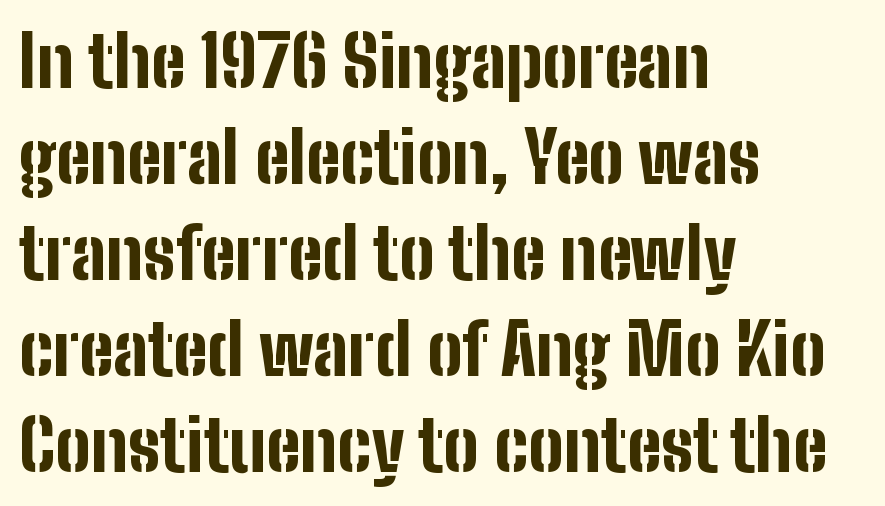
The image shows 70 px bold, condensed sans-serif type, upright; set left-aligned, normal line spacing (1.37x), normal letter spacing, not underlined; low stroke contrast and a medium x-height.
